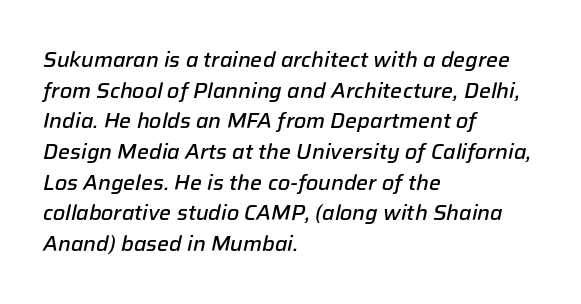
{"italic": "yes", "lean": "right", "slant_degrees": 12, "bold": "semi", "underline": "no", "align": "left", "line_spacing": "normal", "line_spacing_ratio": 1.46, "letter_spacing": "normal", "letter_spacing_em": 0.0, "glyph_px": 21}
